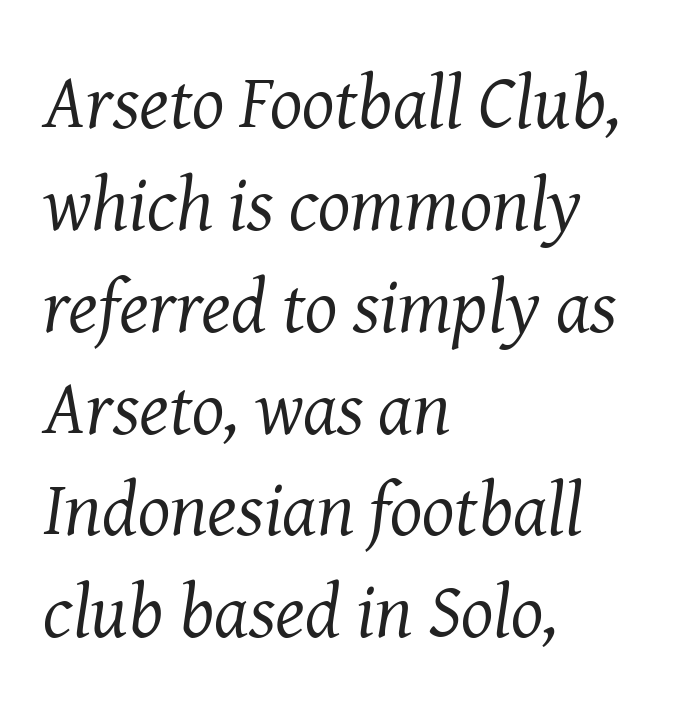
The tracking reads as untouched default to a designer's eye. Unmarked baselines from the first word to the last. Heft: none added — not bold. The paragraph has a hard left edge and a soft right edge. Proportional: the letters do not fall into vertical columns. The glyphs look as if they've been sheared to an angle.
